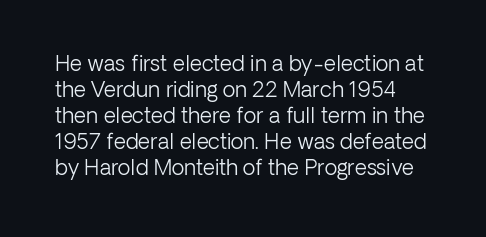
Descenders are the only things crossing below the line. A light-to-regular cut is what we see here. Between one letter and the next there's only the usual sliver of space. The lettering holds an erect, upright posture throughout.
